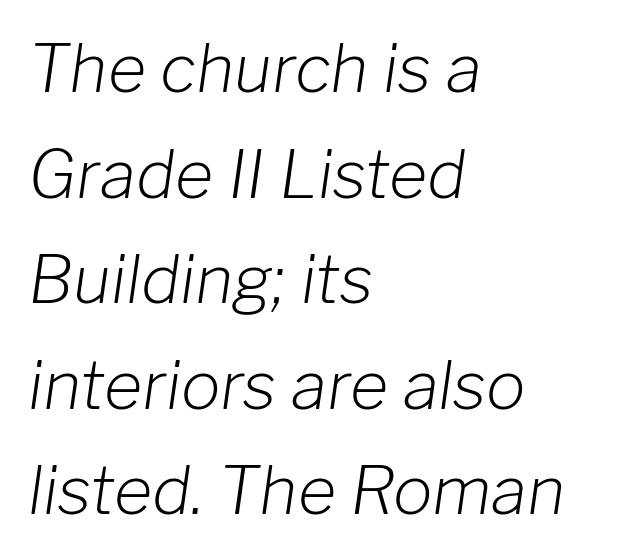
The image shows 66 px light type, italic (leaning right); set left-aligned, normal line spacing (1.6x), normal letter spacing, not underlined; low stroke contrast and a medium x-height.
